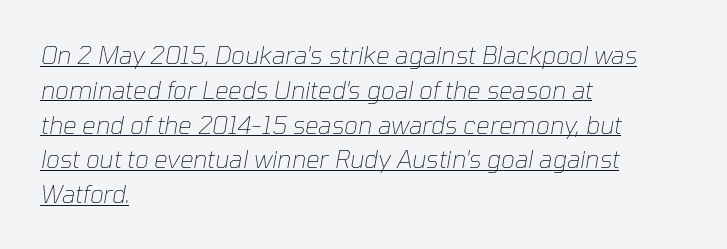
{"italic": "yes", "lean": "right", "slant_degrees": 10, "bold": "no", "underline": "yes", "align": "left", "line_spacing": "normal", "line_spacing_ratio": 1.45, "letter_spacing": "normal", "letter_spacing_em": 0.0, "glyph_px": 24}
